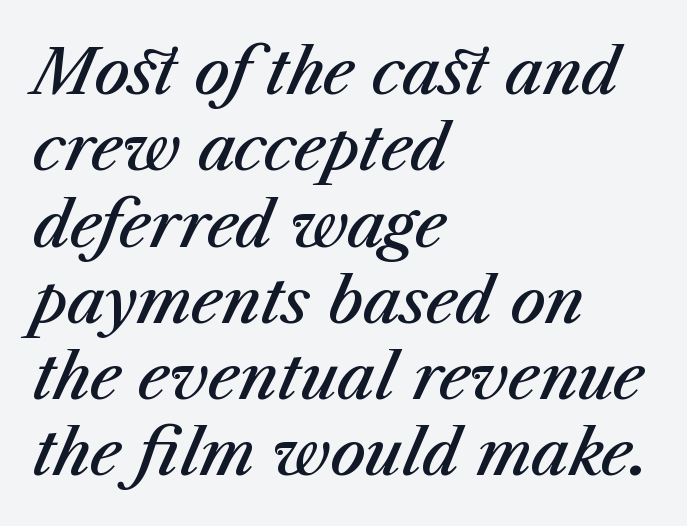
{"italic": "yes", "lean": "right", "slant_degrees": 23, "bold": "semi", "weight": "semibold", "width": "normal", "stroke_contrast": "medium", "x_height": "medium", "monospaced": "no", "underline": "no", "align": "left", "line_spacing_ratio": 1.23, "letter_spacing": "normal", "letter_spacing_em": 0.0, "glyph_px": 62}
